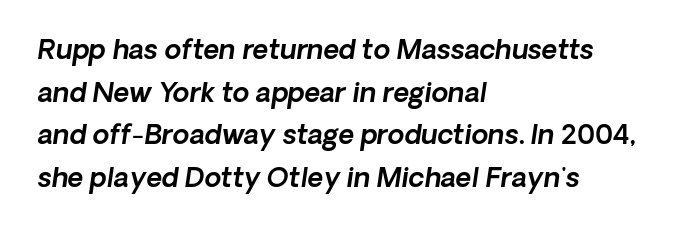
Q: Is the text underlined? A: No.
Q: How is the paragraph aligned? A: Left-aligned.
Q: Is the spacing between letters normal or unusually wide? A: Normal.
Q: Is the spacing between lines tight, normal or loose? A: Normal.
